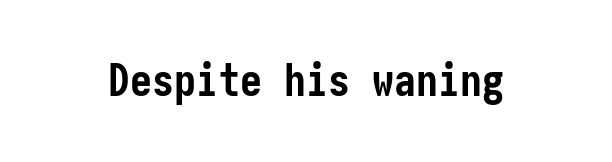
The passage shown has conventional tracking throughout. The area under the type is left untouched. The typography opts for an upright posture over an oblique one. How heavy is the stroke? Heavy — this is a bold. Serifs: no, the terminals of the letterforms are clean.
